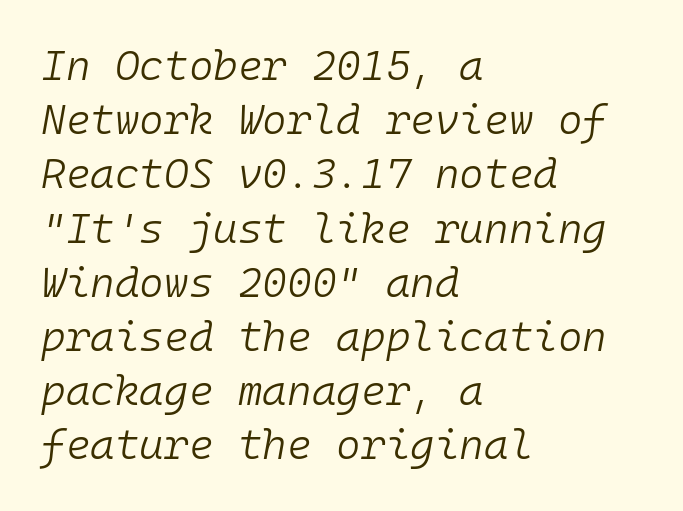
Q: Is the text bold? A: No.
Q: Is the text italic (slanted)? A: Yes, it leans right by about 10 degrees.
Q: Is the text underlined? A: No.
Q: How is the paragraph aligned? A: Left-aligned.
Q: Is the spacing between letters normal or unusually wide? A: Normal.
Q: Is the spacing between lines tight, normal or loose? A: Normal.
Q: Width (condensed, normal, or wide)? A: Normal.
Q: Stroke contrast? A: Low.
Q: x-height? A: Medium.
Q: Monospaced? A: Yes.
